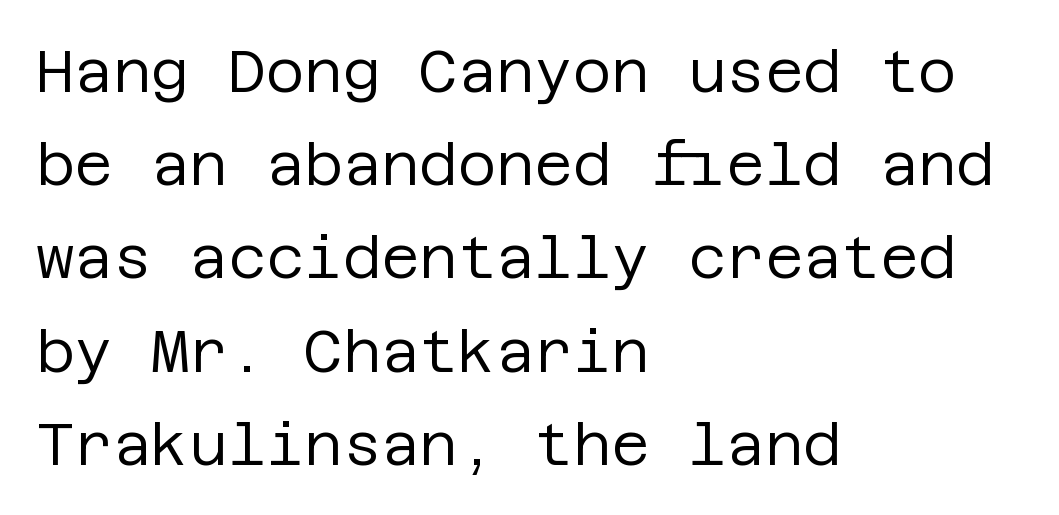
Q: Is the text bold? A: No.
Q: Is the text italic (slanted)? A: No, it is upright.
Q: Is the typeface a serif or a sans-serif typeface? A: Sans-serif.
Q: Is the text underlined? A: No.
Q: How is the paragraph aligned? A: Left-aligned.
Q: Is the spacing between letters normal or unusually wide? A: Normal.
Q: Is the spacing between lines tight, normal or loose? A: Normal.
Q: Width (condensed, normal, or wide)? A: Normal.
Q: Stroke contrast? A: Low.
Q: x-height? A: Large.
